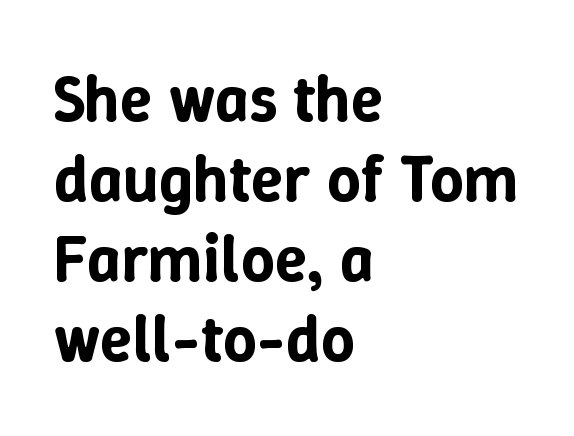
The image shows 66 px text type, upright; set left-aligned, line spacing 1.21x, normal letter spacing, not underlined; low stroke contrast and a medium x-height.
